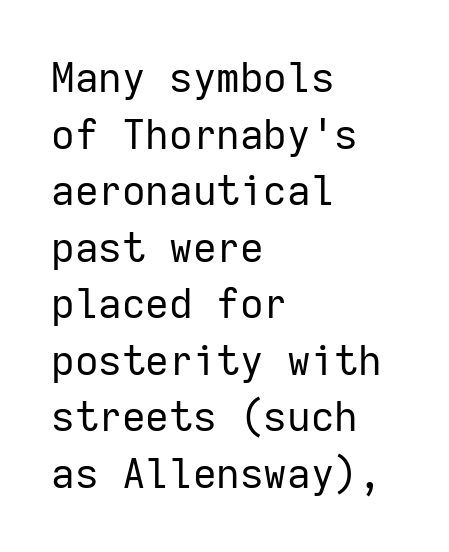
Q: Is the text bold? A: No.
Q: Is the text italic (slanted)? A: No, it is upright.
Q: Is the typeface a serif or a sans-serif typeface? A: Sans-serif.
Q: Is the text underlined? A: No.
Q: How is the paragraph aligned? A: Left-aligned.
Q: Is the spacing between letters normal or unusually wide? A: Normal.
Q: Is the spacing between lines tight, normal or loose? A: Normal.
Q: Width (condensed, normal, or wide)? A: Normal.
Q: Stroke contrast? A: Low.
Q: x-height? A: Medium.
Q: Monospaced? A: Yes.
